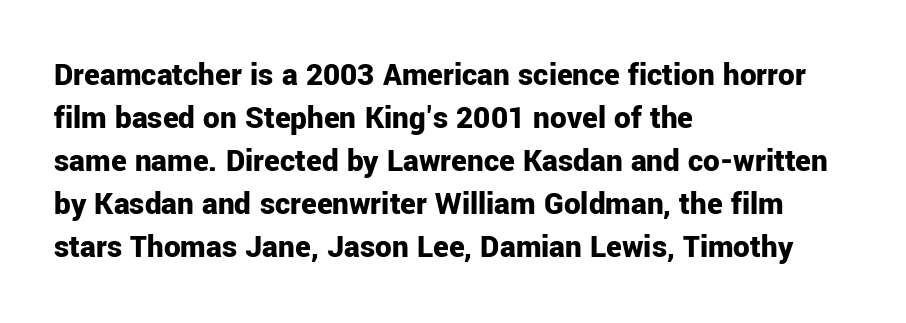
Q: Is the text bold? A: Yes.
Q: Is the text italic (slanted)? A: No, it is upright.
Q: Is the typeface a serif or a sans-serif typeface? A: Sans-serif.
Q: Is the text underlined? A: No.
Q: How is the paragraph aligned? A: Left-aligned.
Q: Is the spacing between letters normal or unusually wide? A: Normal.
Q: Is the spacing between lines tight, normal or loose? A: Normal.
Q: Width (condensed, normal, or wide)? A: Normal.
Q: Stroke contrast? A: Low.
Q: x-height? A: Medium.
Q: Monospaced? A: No.
